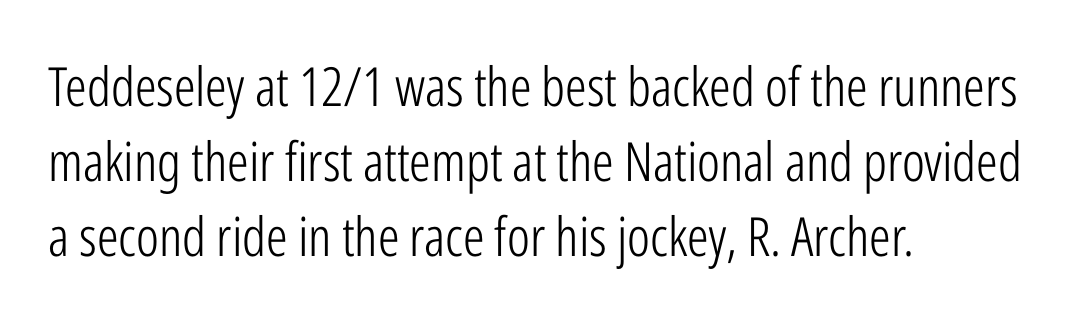
Q: Is the text bold? A: No.
Q: Is the text italic (slanted)? A: No, it is upright.
Q: Is the typeface a serif or a sans-serif typeface? A: Sans-serif.
Q: Is the text underlined? A: No.
Q: How is the paragraph aligned? A: Left-aligned.
Q: Is the spacing between letters normal or unusually wide? A: Normal.
Q: Is the spacing between lines tight, normal or loose? A: Normal.
Q: Width (condensed, normal, or wide)? A: Condensed.
Q: Stroke contrast? A: Low.
Q: x-height? A: Medium.
Q: Monospaced? A: No.
